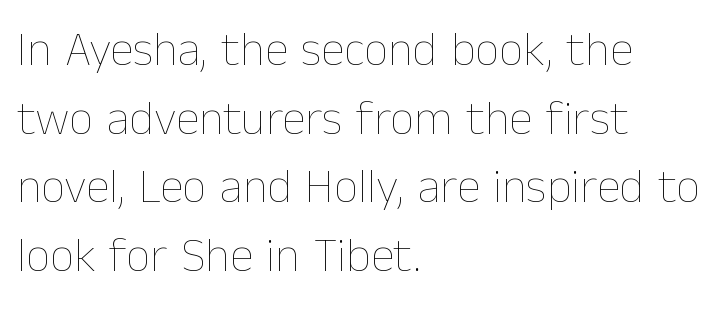
Q: Is the text bold? A: No.
Q: Is the text italic (slanted)? A: No, it is upright.
Q: Is the text underlined? A: No.
Q: How is the paragraph aligned? A: Left-aligned.
Q: Is the spacing between letters normal or unusually wide? A: Normal.
Q: Is the spacing between lines tight, normal or loose? A: Normal.
Q: Width (condensed, normal, or wide)? A: Normal.
Q: Stroke contrast? A: Low.
Q: x-height? A: Medium.
Q: Monospaced? A: No.
